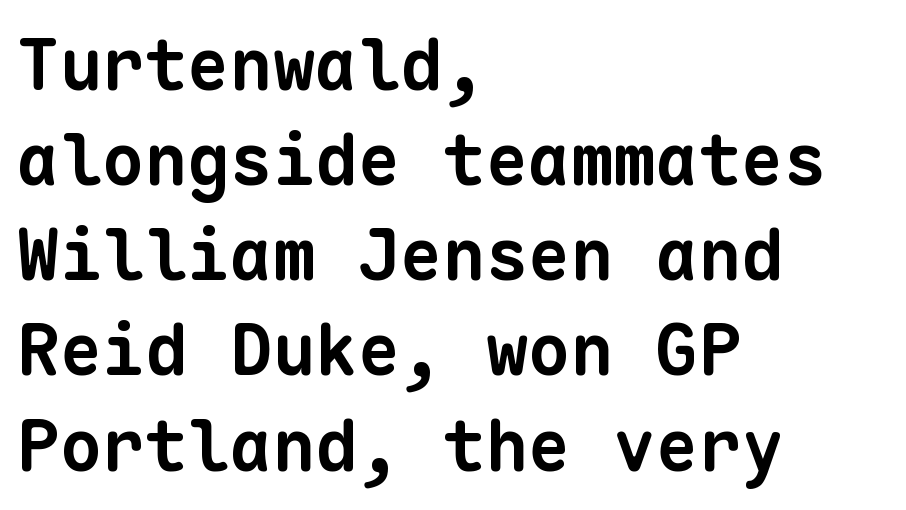
Q: Is the text bold? A: Yes.
Q: Is the typeface a serif or a sans-serif typeface? A: Sans-serif.
Q: Is the text underlined? A: No.
Q: How is the paragraph aligned? A: Left-aligned.
Q: Is the spacing between letters normal or unusually wide? A: Normal.
Q: Is the spacing between lines tight, normal or loose? A: Normal.
Q: Width (condensed, normal, or wide)? A: Normal.
Q: Stroke contrast? A: Low.
Q: x-height? A: Medium.
Q: Monospaced? A: Yes.
